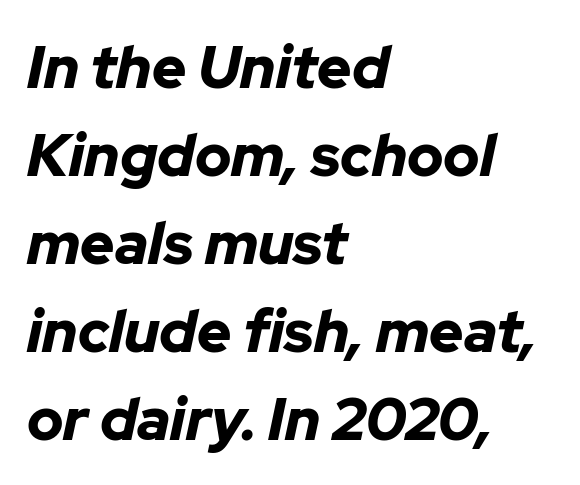
{"italic": "yes", "lean": "right", "slant_degrees": 12, "bold": "yes", "weight": "bold", "width": "normal", "stroke_contrast": "low", "x_height": "medium", "monospaced": "no", "underline": "no", "align": "left", "line_spacing": "normal", "line_spacing_ratio": 1.49, "letter_spacing": "normal", "letter_spacing_em": 0.0, "glyph_px": 59}
